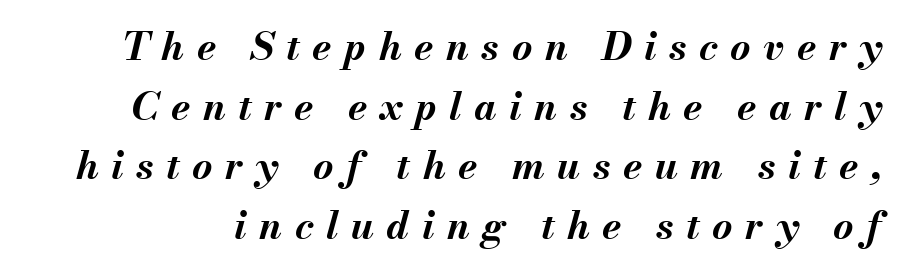
Q: Is the text bold? A: Yes.
Q: Is the text italic (slanted)? A: Yes, it leans right by about 13 degrees.
Q: Is the text underlined? A: No.
Q: Is the spacing between letters normal or unusually wide? A: Unusually wide.
Q: Is the spacing between lines tight, normal or loose? A: Normal.
Q: Width (condensed, normal, or wide)? A: Normal.
Q: Stroke contrast? A: Medium.
Q: x-height? A: Small.
Q: Monospaced? A: No.
